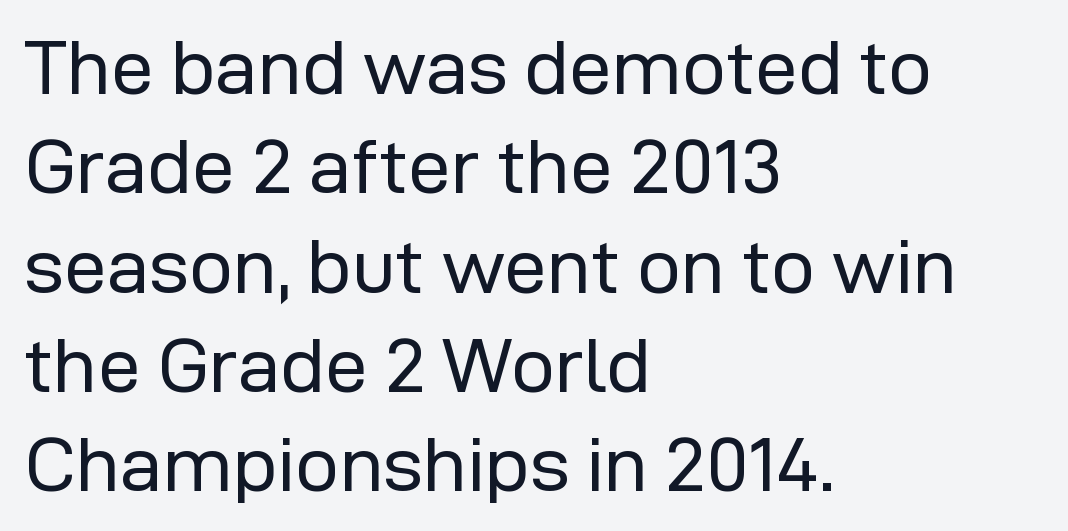
The image shows 77 px regular-weight sans-serif type, upright; set left-aligned, normal line spacing (1.29x), normal letter spacing, not underlined; low stroke contrast and a medium x-height.
